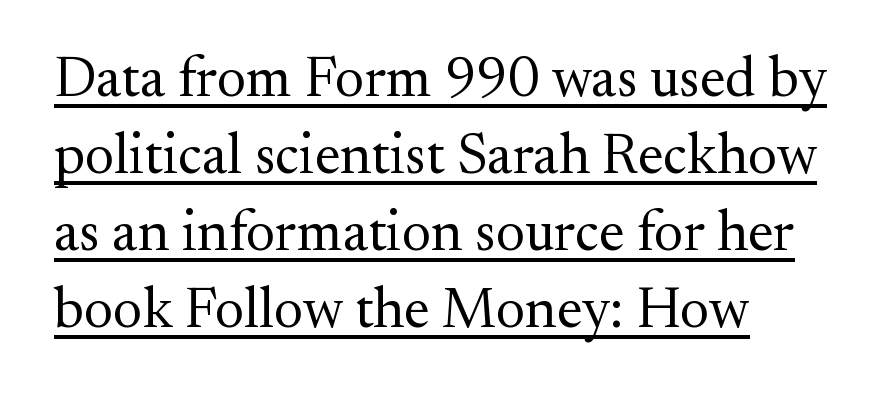
The image shows 57 px regular-weight serif type, upright; set left-aligned, normal line spacing (1.35x), normal letter spacing, underlined; medium stroke contrast and a small x-height.
